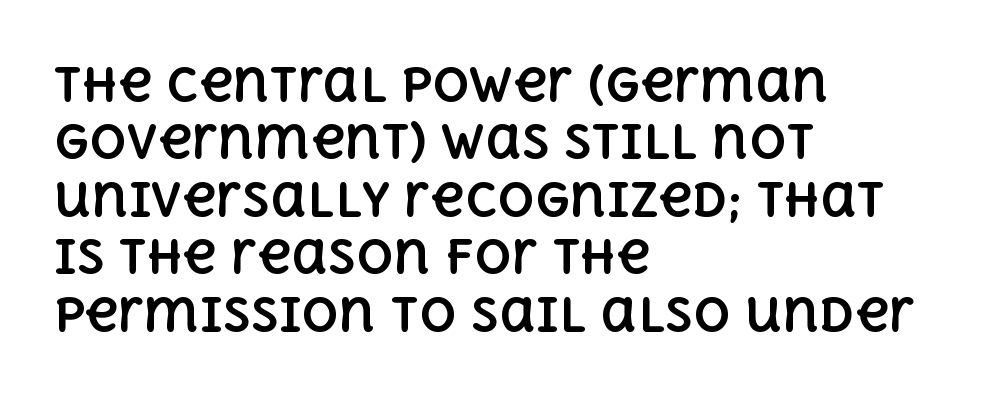
Q: Is the text bold? A: Yes.
Q: Is the text italic (slanted)? A: No, it is upright.
Q: Is the text underlined? A: No.
Q: How is the paragraph aligned? A: Left-aligned.
Q: Is the spacing between letters normal or unusually wide? A: Normal.
Q: Is the spacing between lines tight, normal or loose? A: Normal.
Q: Width (condensed, normal, or wide)? A: Normal.
Q: x-height? A: Large.
Q: Monospaced? A: No.
